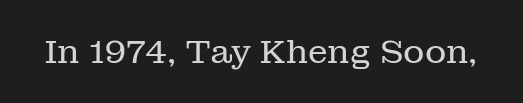
Every stem runs plumb, perpendicular to the baseline. Caption: face not bold, strokes unweighted. Compared with typical body copy, the letter spacing here is the same. No word sits above an underline. The type family on display is of the serif kind. Spacing verdict: proportional, widths tailored to each character.
